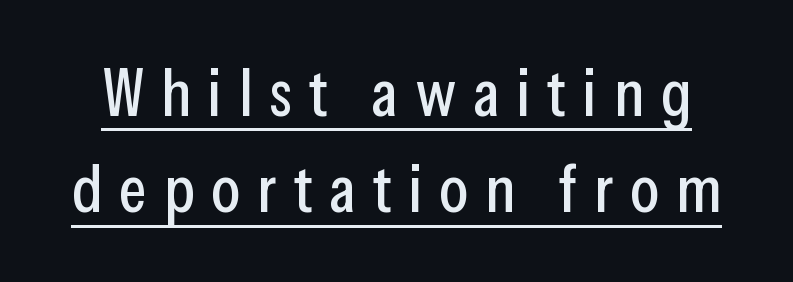
The letters stand straight up with perfectly vertical stems. These lines have a slow, spaced-out rhythm from letter to letter. The designer left line spacing at the default. These lines are rendered in a variable-pitch font. Quick note: underline on.
